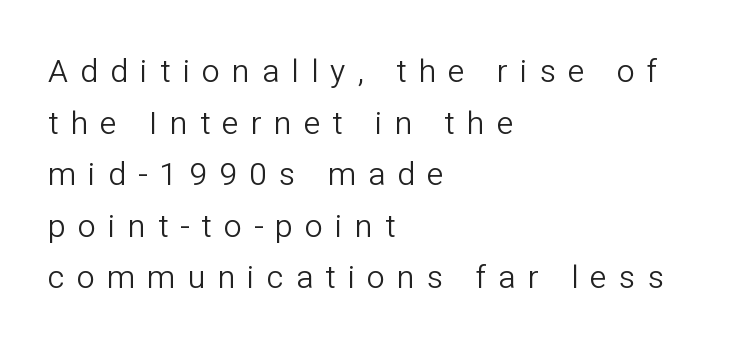
{"serif": "no", "italic": "no", "bold": "no", "weight": "light", "width": "normal", "stroke_contrast": "low", "x_height": "medium", "monospaced": "no", "underline": "no", "align": "left", "line_spacing": "normal", "line_spacing_ratio": 1.61, "letter_spacing": "wide", "letter_spacing_em": 0.38, "glyph_px": 32}
